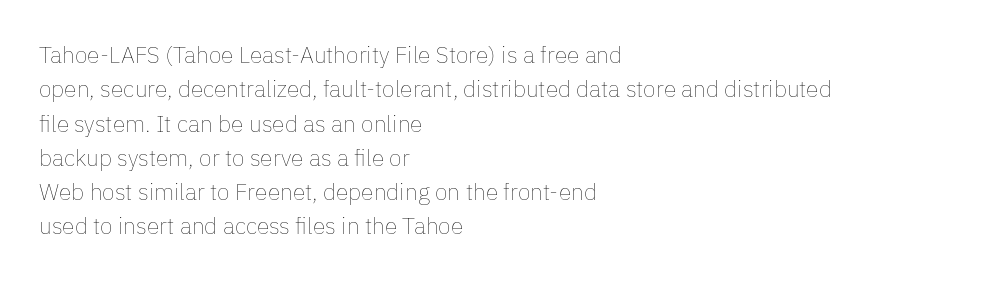
{"italic": "no", "bold": "no", "underline": "no", "align": "left", "line_spacing": "normal", "line_spacing_ratio": 1.49, "letter_spacing": "normal", "letter_spacing_em": 0.0, "glyph_px": 23}
